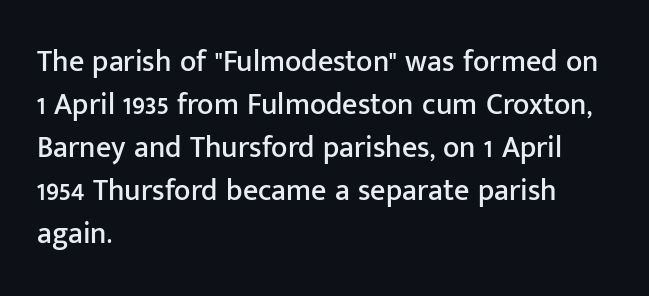
The image shows 30 px sans-serif type, upright; set left-aligned, normal line spacing (1.43x), normal letter spacing, not underlined; low stroke contrast and a medium x-height.
